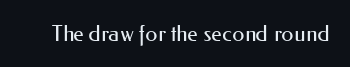
Q: Is the text bold? A: No.
Q: Is the text italic (slanted)? A: No, it is upright.
Q: Is the text underlined? A: No.
Q: Is the spacing between letters normal or unusually wide? A: Normal.
